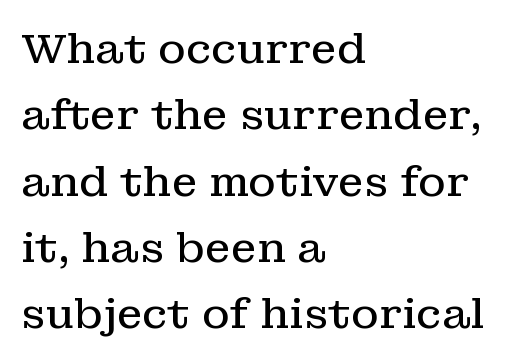
Varying glyph widths throughout — classic text-font behaviour. Layout note: lines flush left. Only glyphs here, with clear space below each row. In terms of leading, this rendering sits right in the middle. The letters stand upright; this is a roman face.
